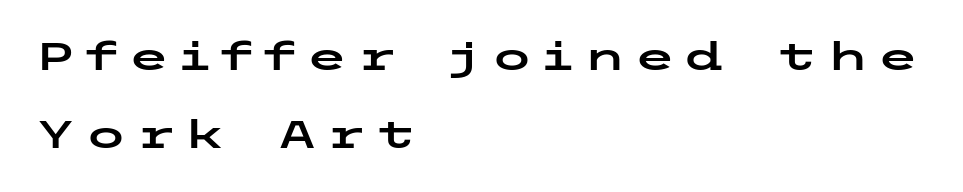
Q: Is the text italic (slanted)? A: No, it is upright.
Q: Is the typeface a serif or a sans-serif typeface? A: Sans-serif.
Q: Is the text underlined? A: No.
Q: How is the paragraph aligned? A: Left-aligned.
Q: Is the spacing between letters normal or unusually wide? A: Unusually wide.
Q: Is the spacing between lines tight, normal or loose? A: Loose.
Q: Width (condensed, normal, or wide)? A: Wide.
Q: Stroke contrast? A: Low.
Q: x-height? A: Medium.
